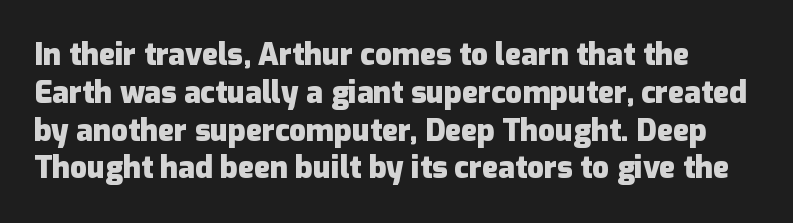
Q: Is the text bold? A: Yes.
Q: Is the text italic (slanted)? A: No, it is upright.
Q: Is the typeface a serif or a sans-serif typeface? A: Sans-serif.
Q: Is the text underlined? A: No.
Q: Is the spacing between letters normal or unusually wide? A: Normal.
Q: Is the spacing between lines tight, normal or loose? A: Normal.
Q: Width (condensed, normal, or wide)? A: Normal.
Q: Stroke contrast? A: Low.
Q: x-height? A: Medium.
Q: Monospaced? A: No.
